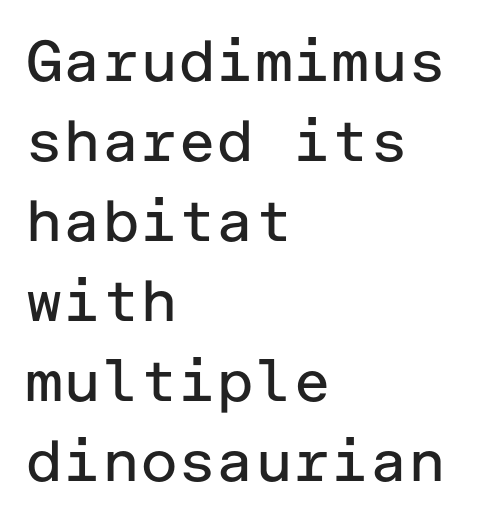
Does the lettering tilt? It doesn't — this is upright. Each new line begins a customary step beneath the previous one. Nobody drew a line under any word here. You can tell from the bare stems that sans-serif type was used. Short note: letters normally spaced. Stems here are at most as thick as an everyday book face.
